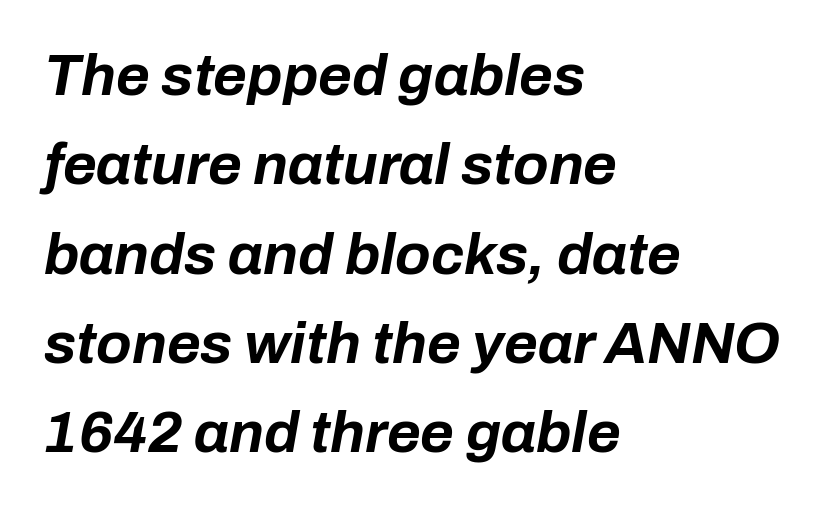
The strokes are fattened all the way to bold. All the whitespace from short lines collects on the right. Default kerning and tracking; the words read as compact shapes. There's an unmistakable incline to the writing here. The passage shown is not underscored anywhere. Vertically, the passage feels balanced, rows spaced as you'd expect.
